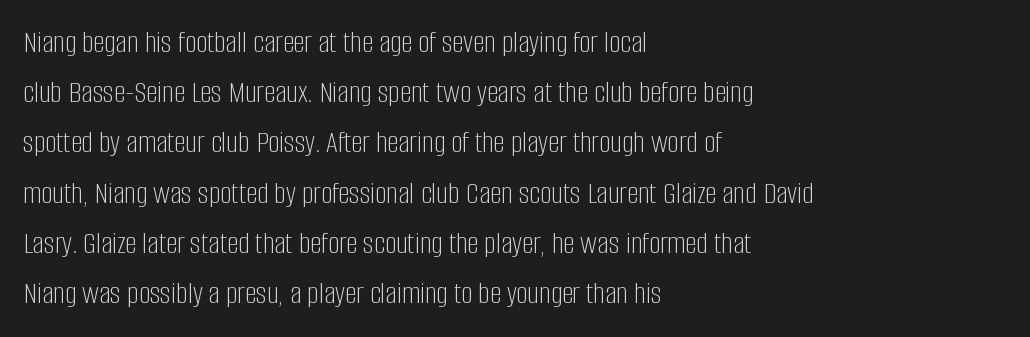
{"serif": "no", "italic": "no", "bold": "no", "weight": "light", "width": "condensed", "stroke_contrast": "low", "x_height": "large", "monospaced": "no", "underline": "no", "align": "left", "line_spacing": "normal", "line_spacing_ratio": 1.57, "letter_spacing": "normal", "letter_spacing_em": 0.0, "glyph_px": 32}
